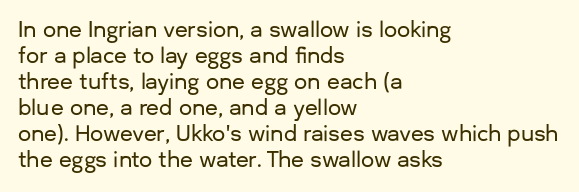
Q: Is the text italic (slanted)? A: No, it is upright.
Q: Is the text underlined? A: No.
Q: How is the paragraph aligned? A: Left-aligned.
Q: Is the spacing between letters normal or unusually wide? A: Normal.
